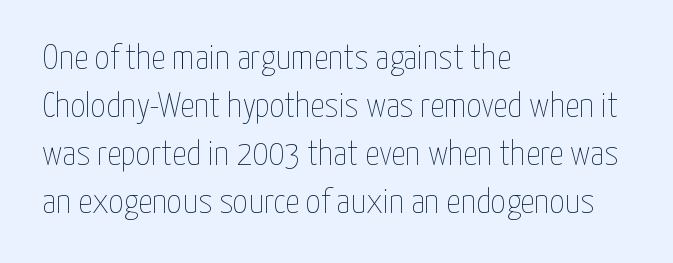
Q: Is the text bold? A: No.
Q: Is the text italic (slanted)? A: No, it is upright.
Q: Is the text underlined? A: No.
Q: How is the paragraph aligned? A: Left-aligned.
Q: Is the spacing between letters normal or unusually wide? A: Normal.
Q: Is the spacing between lines tight, normal or loose? A: Normal.
Q: Width (condensed, normal, or wide)? A: Condensed.
Q: Stroke contrast? A: Low.
Q: x-height? A: Medium.
Q: Monospaced? A: No.
